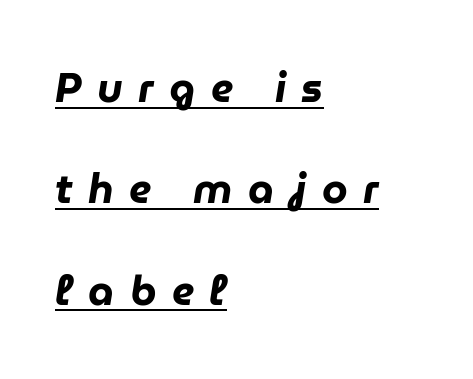
The image shows 41 px heavy type, italic (leaning right); set left-aligned, loose line spacing (2.47x), unusually wide letter spacing (+0.38 em), underlined; low stroke contrast and a medium x-height.
